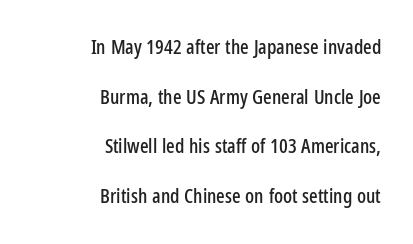
{"italic": "no", "underline": "no", "align": "right", "line_spacing": "loose", "line_spacing_ratio": 2.48, "letter_spacing": "normal", "letter_spacing_em": 0.0, "glyph_px": 20}
